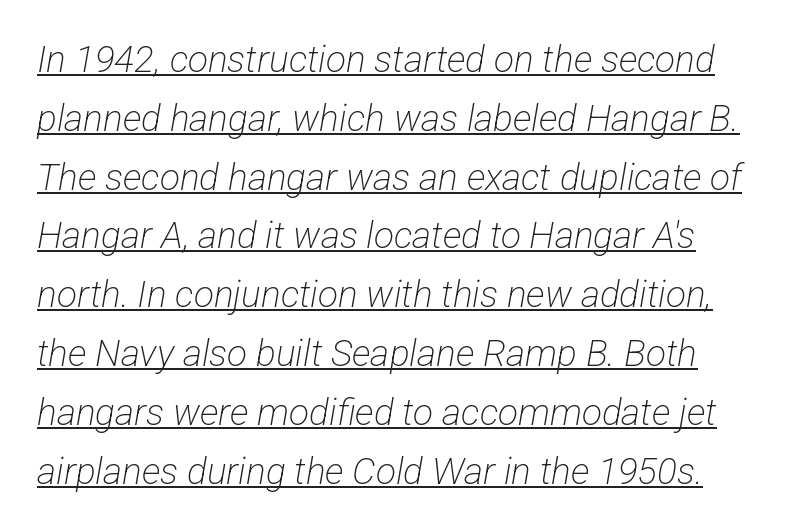
{"serif": "no", "bold": "no", "weight": "light", "width": "condensed", "stroke_contrast": "low", "x_height": "medium", "monospaced": "no", "underline": "yes", "line_spacing": "normal", "line_spacing_ratio": 1.59, "letter_spacing": "normal", "letter_spacing_em": 0.0, "glyph_px": 37}
